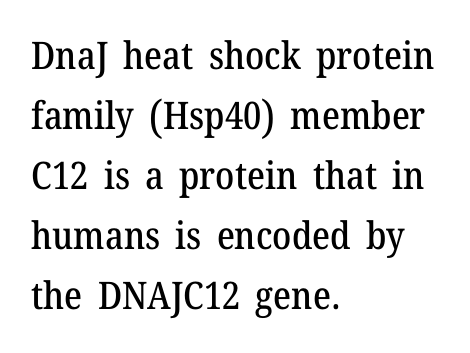
Q: Is the text italic (slanted)? A: No, it is upright.
Q: Is the typeface a serif or a sans-serif typeface? A: Serif.
Q: Is the text underlined? A: No.
Q: How is the paragraph aligned? A: Left-aligned.
Q: Is the spacing between letters normal or unusually wide? A: Normal.
Q: Is the spacing between lines tight, normal or loose? A: Normal.
Q: Width (condensed, normal, or wide)? A: Normal.
Q: Stroke contrast? A: Medium.
Q: x-height? A: Medium.
Q: Monospaced? A: No.
